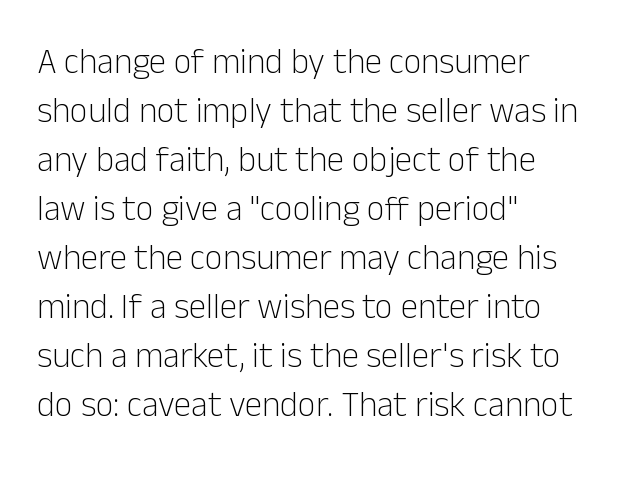
{"serif": "no", "italic": "no", "bold": "no", "weight": "light", "width": "normal", "stroke_contrast": "low", "x_height": "medium", "monospaced": "no", "underline": "no", "align": "left", "line_spacing": "normal", "line_spacing_ratio": 1.4, "letter_spacing": "normal", "letter_spacing_em": 0.0, "glyph_px": 35}
